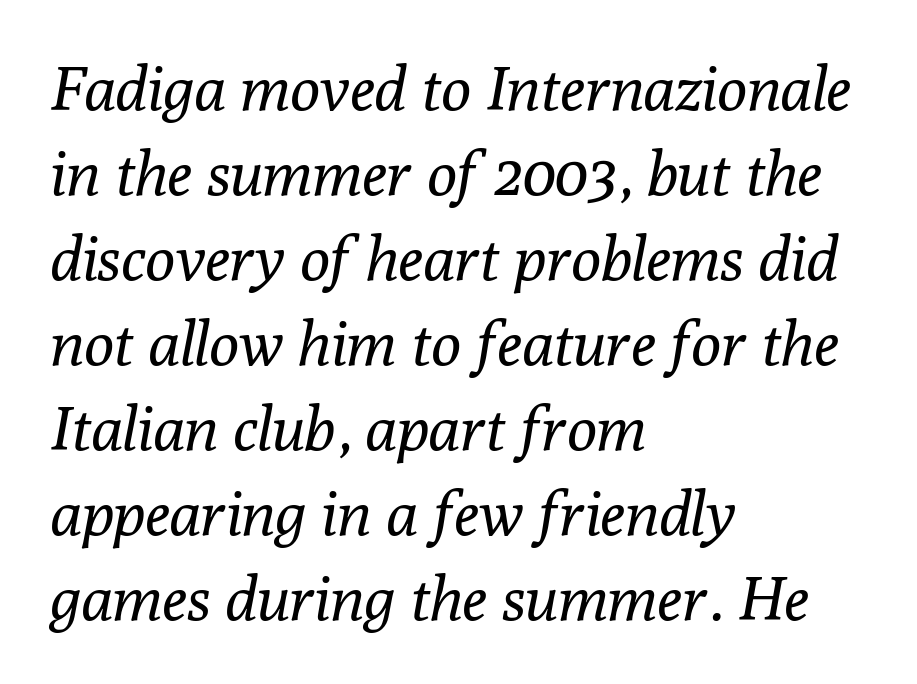
{"serif": "yes", "italic": "yes", "lean": "right", "slant_degrees": 10, "bold": "no", "weight": "regular", "width": "normal", "stroke_contrast": "low", "x_height": "medium", "monospaced": "no", "underline": "no", "align": "left", "line_spacing": "normal", "line_spacing_ratio": 1.37, "letter_spacing": "normal", "letter_spacing_em": 0.0, "glyph_px": 62}
